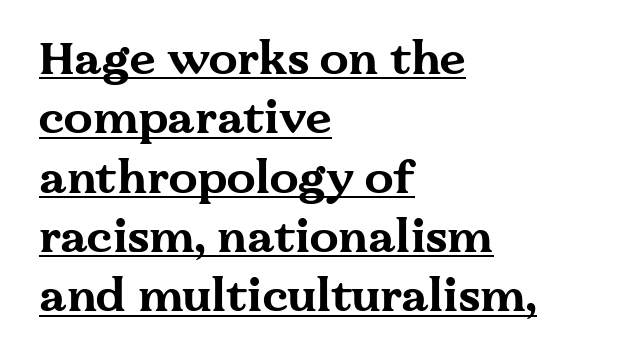
Observe the serifs anchoring each vertical stroke in this sample. Compared with an ordinary text face, these strokes are far heavier — a full bold. Default kerning and tracking; the words read as compact shapes. This is the regular roman posture of the typeface. Baseline-to-baseline distance is the conventional proportion of letter height.
